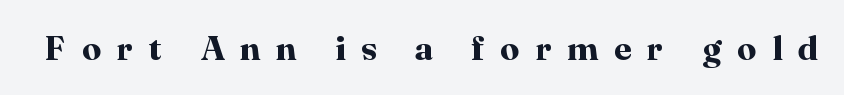
{"serif": "yes", "italic": "no", "bold": "yes", "weight": "bold", "width": "normal", "stroke_contrast": "high", "x_height": "medium", "monospaced": "no", "underline": "no", "letter_spacing": "wide", "letter_spacing_em": 0.47, "glyph_px": 34}
